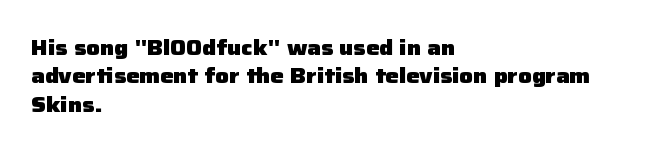
Q: Is the text bold? A: Yes.
Q: Is the text italic (slanted)? A: No, it is upright.
Q: Is the text underlined? A: No.
Q: How is the paragraph aligned? A: Left-aligned.
Q: Is the spacing between letters normal or unusually wide? A: Normal.
Q: Is the spacing between lines tight, normal or loose? A: Normal.
